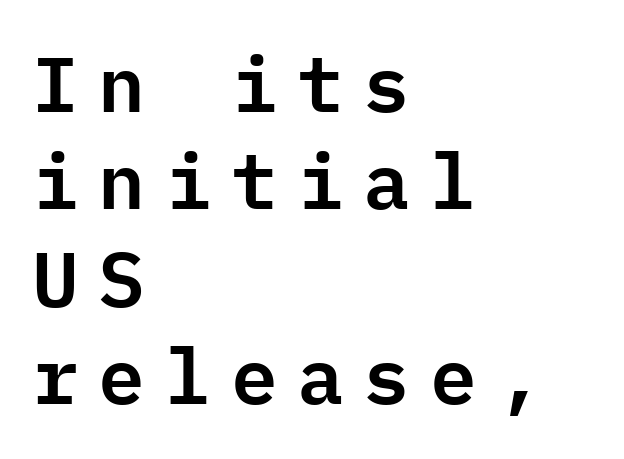
Q: Is the text italic (slanted)? A: No, it is upright.
Q: Is the typeface a serif or a sans-serif typeface? A: Sans-serif.
Q: Is the text underlined? A: No.
Q: How is the paragraph aligned? A: Left-aligned.
Q: Is the spacing between letters normal or unusually wide? A: Unusually wide.
Q: Is the spacing between lines tight, normal or loose? A: Normal.
Q: Width (condensed, normal, or wide)? A: Normal.
Q: Stroke contrast? A: Low.
Q: x-height? A: Medium.
Q: Monospaced? A: Yes.
